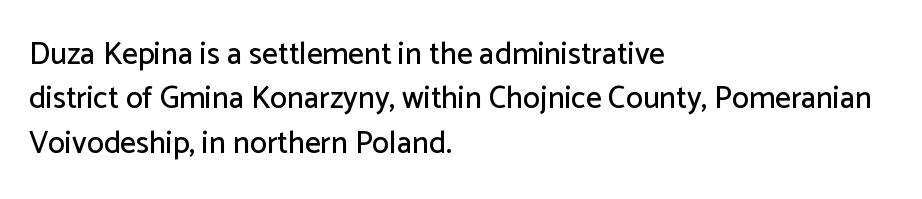
{"serif": "no", "italic": "no", "width": "normal", "stroke_contrast": "low", "x_height": "medium", "monospaced": "no", "underline": "no", "align": "left", "line_spacing": "normal", "line_spacing_ratio": 1.43, "letter_spacing": "normal", "letter_spacing_em": 0.0, "glyph_px": 31}
